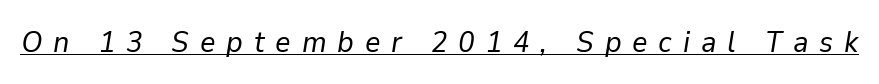
The image shows 30 px regular-weight type, italic (leaning right); set unusually wide letter spacing (+0.36 em), underlined; low stroke contrast and a medium x-height.
